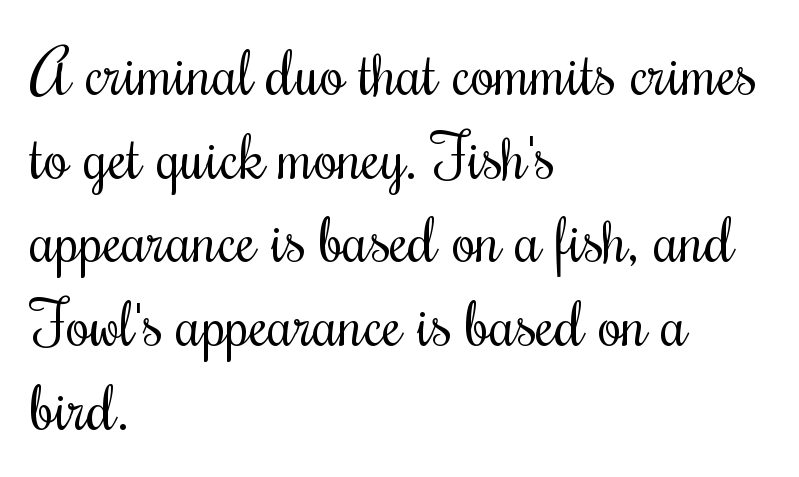
The image shows 62 px regular-weight, condensed type; set left-aligned, normal line spacing (1.35x), normal letter spacing, not underlined; medium stroke contrast and a small x-height.
